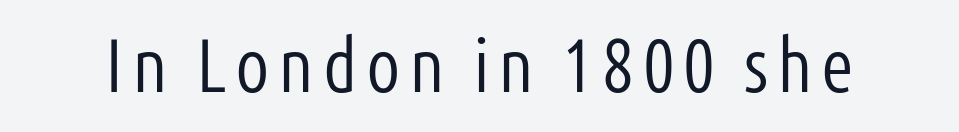
Q: Is the text bold? A: No.
Q: Is the text italic (slanted)? A: No, it is upright.
Q: Is the typeface a serif or a sans-serif typeface? A: Sans-serif.
Q: Is the text underlined? A: No.
Q: Width (condensed, normal, or wide)? A: Condensed.
Q: Stroke contrast? A: Low.
Q: x-height? A: Medium.
Q: Monospaced? A: No.
